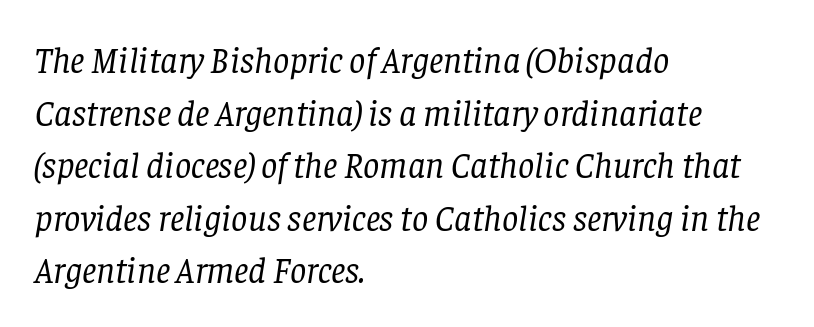
Q: Is the text bold? A: No.
Q: Is the text italic (slanted)? A: Yes, it leans right by about 8 degrees.
Q: Is the typeface a serif or a sans-serif typeface? A: Serif.
Q: Is the text underlined? A: No.
Q: How is the paragraph aligned? A: Left-aligned.
Q: Is the spacing between letters normal or unusually wide? A: Normal.
Q: Is the spacing between lines tight, normal or loose? A: Normal.
Q: Width (condensed, normal, or wide)? A: Normal.
Q: Stroke contrast? A: Low.
Q: x-height? A: Large.
Q: Monospaced? A: No.
